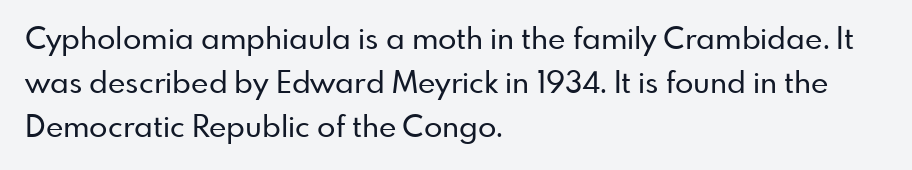
Q: Is the text italic (slanted)? A: No, it is upright.
Q: Is the typeface a serif or a sans-serif typeface? A: Sans-serif.
Q: Is the text underlined? A: No.
Q: How is the paragraph aligned? A: Left-aligned.
Q: Is the spacing between letters normal or unusually wide? A: Normal.
Q: Is the spacing between lines tight, normal or loose? A: Normal.
Q: Width (condensed, normal, or wide)? A: Normal.
Q: Stroke contrast? A: Low.
Q: x-height? A: Small.
Q: Monospaced? A: No.
